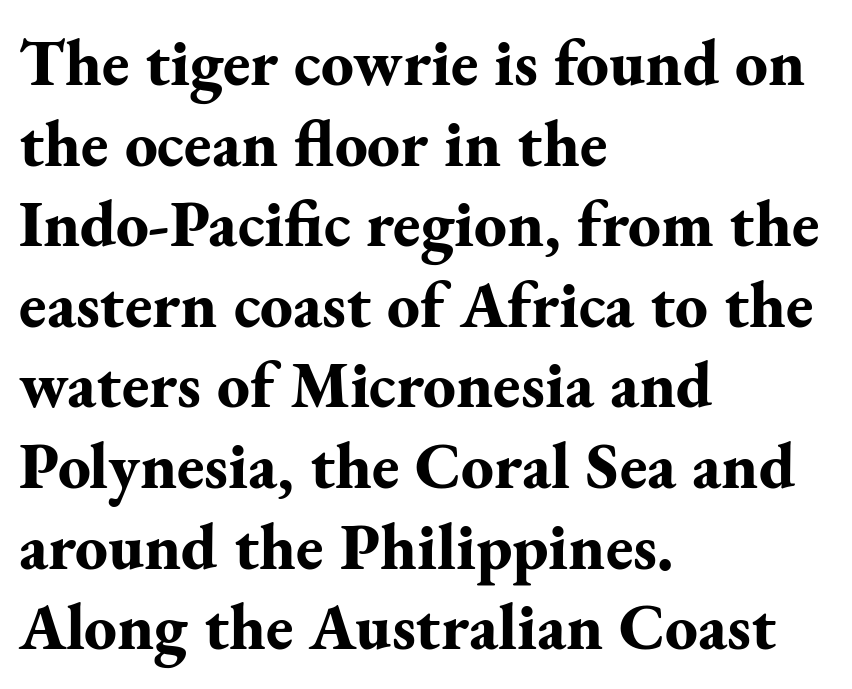
{"serif": "yes", "italic": "no", "bold": "yes", "weight": "bold", "width": "normal", "stroke_contrast": "medium", "x_height": "small", "monospaced": "no", "underline": "no", "align": "left", "line_spacing_ratio": 1.24, "letter_spacing": "normal", "letter_spacing_em": 0.0, "glyph_px": 65}
